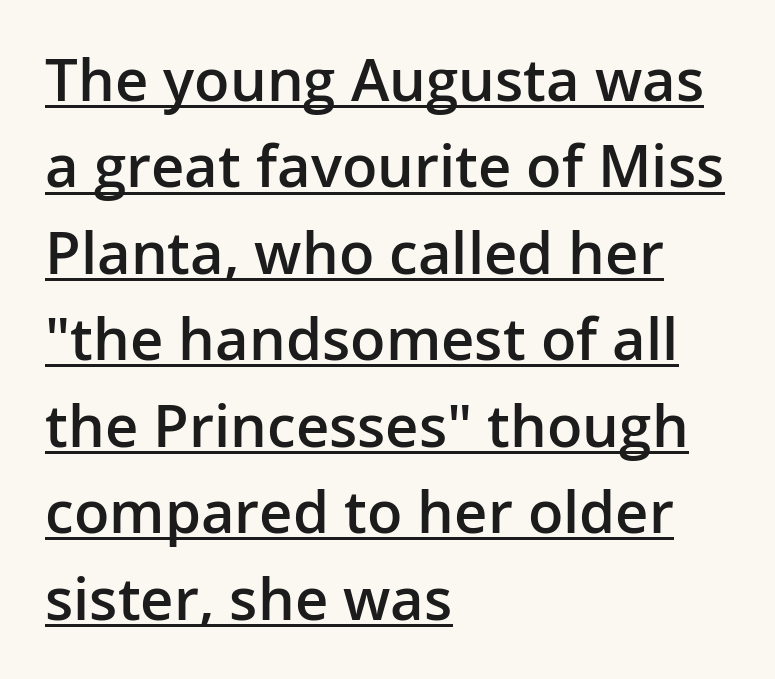
Tracking here is standard; glyphs follow each other at the usual distance. Caption: multi-line text, flush left, ragged right. Glance below the letters and you will spot a drawn line. Upright lettering throughout.
